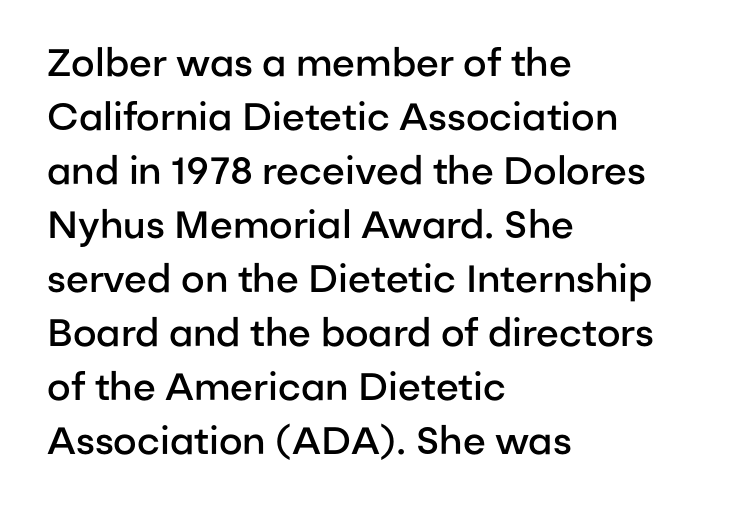
{"serif": "no", "italic": "no", "bold": "semi", "weight": "semibold", "width": "normal", "stroke_contrast": "low", "x_height": "medium", "monospaced": "no", "underline": "no", "align": "left", "line_spacing": "normal", "line_spacing_ratio": 1.42, "letter_spacing": "normal", "letter_spacing_em": 0.0, "glyph_px": 38}
